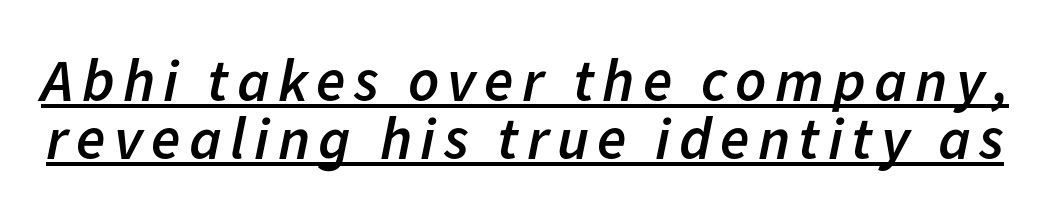
{"italic": "yes", "lean": "right", "slant_degrees": 11, "bold": "semi", "weight": "semibold", "width": "normal", "stroke_contrast": "low", "x_height": "medium", "monospaced": "no", "underline": "yes", "line_spacing": "tight", "line_spacing_ratio": 0.97, "glyph_px": 60}
